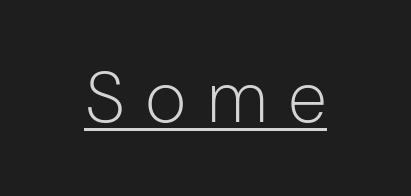
{"serif": "no", "italic": "no", "bold": "no", "weight": "light", "width": "normal", "stroke_contrast": "low", "x_height": "medium", "monospaced": "no", "underline": "yes", "letter_spacing": "wide", "letter_spacing_em": 0.29, "glyph_px": 71}
